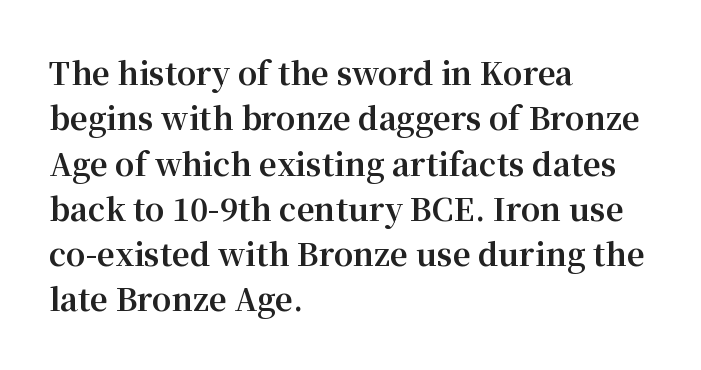
Check where the strokes stop: tiny serifs finish them off. The type is set solid horizontally, with unmodified tracking. This sample keeps an unexceptional amount of space between lines. This is roman type, the default non-slanted kind. Plenty of ink on the page — the face is bold.
